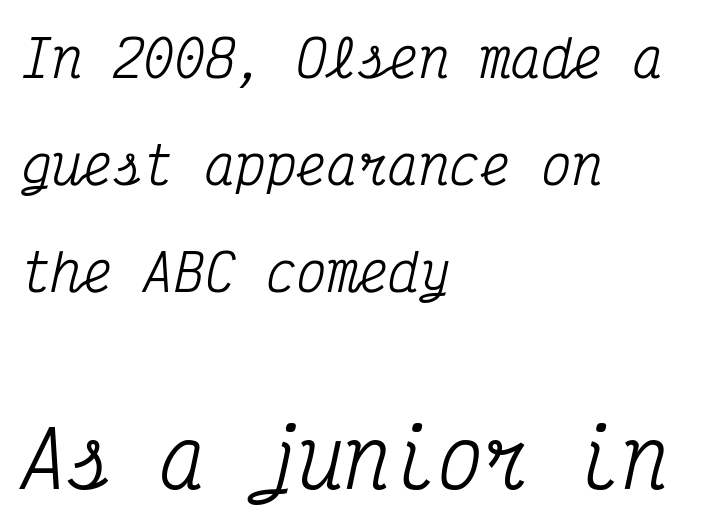
{"serif": "yes", "italic": "yes", "lean": "right", "slant_degrees": 12, "width": "condensed", "stroke_contrast": "medium", "x_height": "medium", "monospaced": "yes", "underline": "no", "align": "left", "line_spacing": "loose", "line_spacing_ratio": 2.1, "letter_spacing": "normal", "letter_spacing_em": 0.0, "larger_block": "second", "size_ratio": 1.51, "glyph_px": 77}
